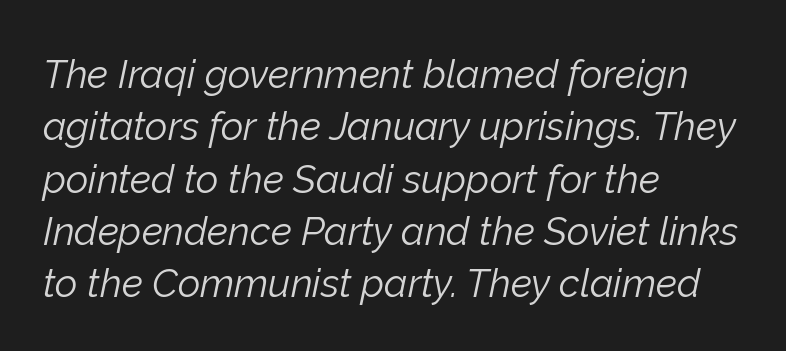
The lettering tilts uniformly, giving the passage an italic look. No word sits above an underline. Heft: none added — not bold. Varying glyph widths throughout — classic text-font behaviour. These lines keep a tight, regular rhythm from letter to letter. The passage is arranged the way most books set body copy — flush left.
